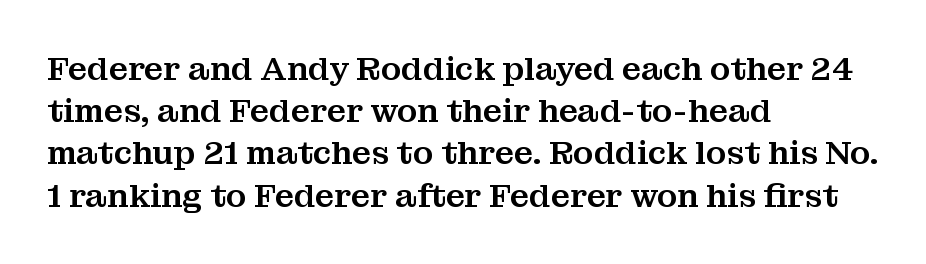
The image shows 33 px serif type, upright; set left-aligned, normal line spacing (1.28x), normal letter spacing, not underlined; medium stroke contrast and a medium x-height.
